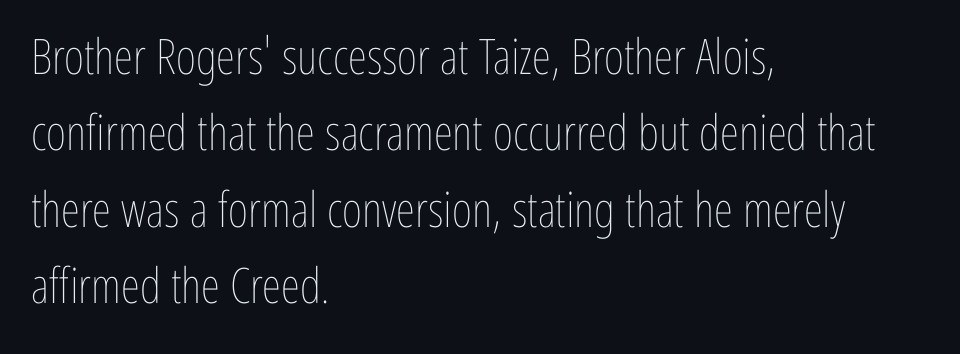
{"italic": "no", "bold": "no", "weight": "thin", "width": "condensed", "stroke_contrast": "low", "x_height": "medium", "monospaced": "no", "underline": "no", "align": "left", "line_spacing": "normal", "line_spacing_ratio": 1.56, "letter_spacing": "normal", "letter_spacing_em": 0.0, "glyph_px": 49}
